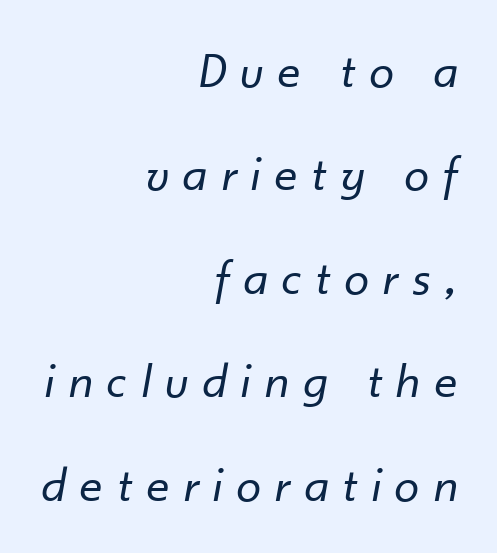
In terms of leading, this rendering errs on the spacious side. Visually the block forms a straight wall on the right and a jagged coastline on the left. These lines have a slow, spaced-out rhythm from letter to letter. Just letters on the line, the space beneath them empty. Proportional: the letters do not fall into vertical columns.
